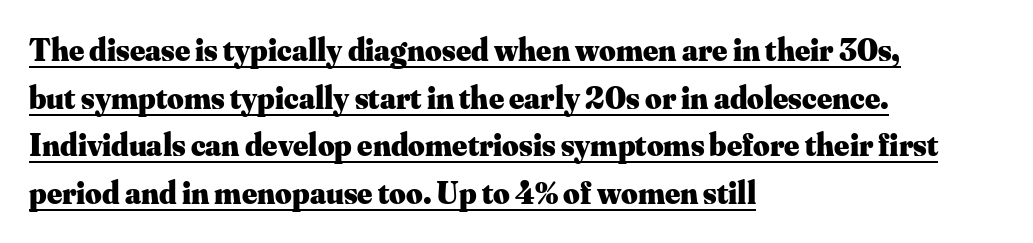
The image shows 32 px heavy serif type, upright; set left-aligned, normal line spacing (1.49x), normal letter spacing, underlined; medium stroke contrast and a small x-height.
